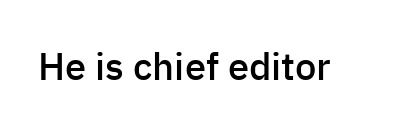
Q: Is the text bold? A: Semi-bold.
Q: Is the text italic (slanted)? A: No, it is upright.
Q: Is the typeface a serif or a sans-serif typeface? A: Sans-serif.
Q: Is the text underlined? A: No.
Q: Is the spacing between letters normal or unusually wide? A: Normal.
Q: Width (condensed, normal, or wide)? A: Normal.
Q: Stroke contrast? A: Low.
Q: x-height? A: Medium.
Q: Monospaced? A: No.
